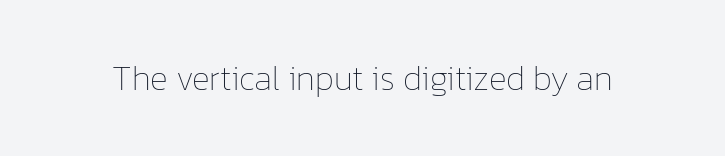
Spacing verdict: proportional, widths tailored to each character. No extra tracking has been applied to these lines. These glyphs show unthickened strokes, regular width or finer. Check the space under the baseline: it is left empty. Tall strokes in this sample are plumb rather than angled.
